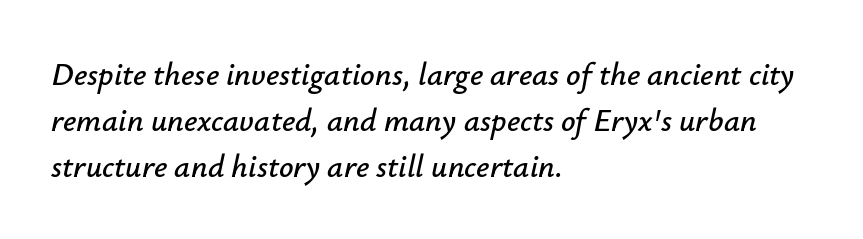
{"italic": "yes", "lean": "right", "slant_degrees": 12, "width": "normal", "stroke_contrast": "low", "x_height": "small", "monospaced": "no", "underline": "no", "align": "left", "line_spacing": "normal", "line_spacing_ratio": 1.44, "letter_spacing": "normal", "letter_spacing_em": 0.0, "glyph_px": 32}
